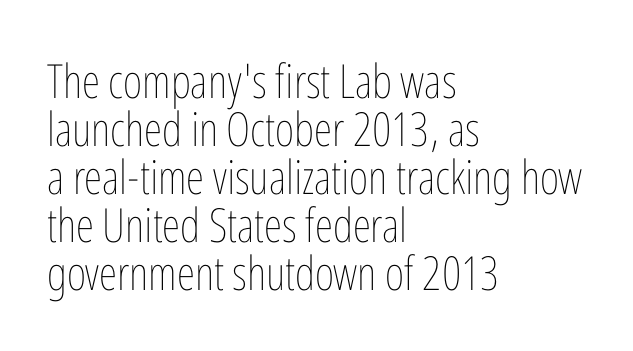
{"italic": "no", "bold": "no", "weight": "thin", "width": "condensed", "stroke_contrast": "low", "x_height": "medium", "monospaced": "no", "underline": "no", "align": "left", "line_spacing": "tight", "line_spacing_ratio": 1.02, "letter_spacing": "normal", "letter_spacing_em": 0.0, "glyph_px": 47}
